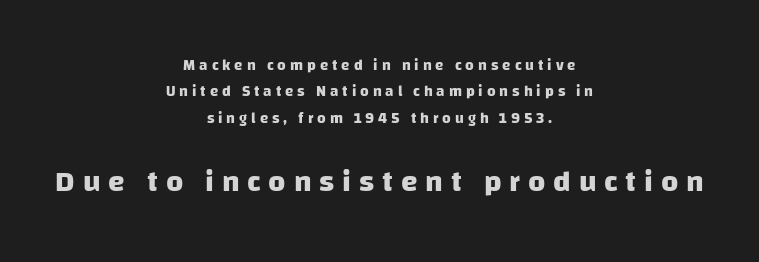
The image shows 30 px heavy sans-serif type; set centered, line spacing 1.76x, unusually wide letter spacing (+0.26 em), not underlined; the second (bottom) block is 2.0x larger; low stroke contrast and a large x-height.
